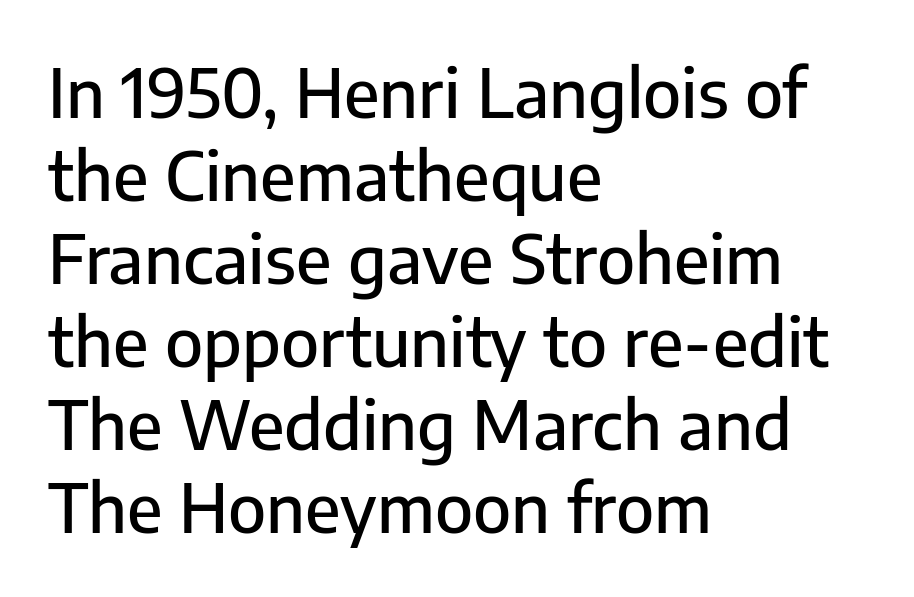
Rendered with straight, roman letterforms. Descender tails drop into unmarked territory. Look at the tracking — it's just the regular setting, nothing added. Think of a printed novel: that variable character pitch is what you see here. Nope, no serifs anywhere on these letters. In CSS terms this would be text-align: left.
